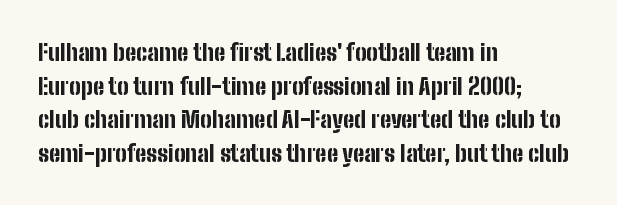
{"italic": "no", "bold": "yes", "underline": "no", "align": "left", "line_spacing": "normal", "line_spacing_ratio": 1.46, "letter_spacing": "normal", "letter_spacing_em": 0.0, "glyph_px": 23}
